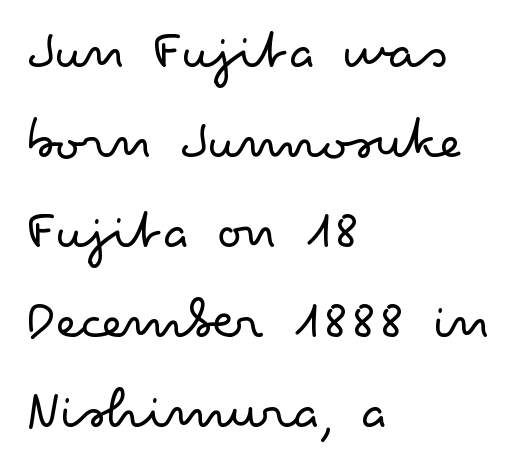
{"serif": "no", "italic": "no", "bold": "no", "weight": "light", "width": "wide", "stroke_contrast": "low", "x_height": "small", "monospaced": "no", "underline": "no", "align": "left", "line_spacing": "normal", "line_spacing_ratio": 1.5, "letter_spacing": "normal", "letter_spacing_em": 0.0, "glyph_px": 60}
